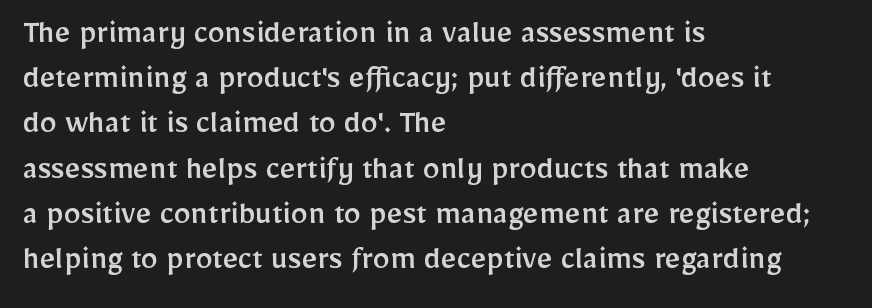
The image shows 34 px sans-serif type, upright; set left-aligned, normal line spacing (1.33x), normal letter spacing, not underlined; low stroke contrast and a medium x-height.
